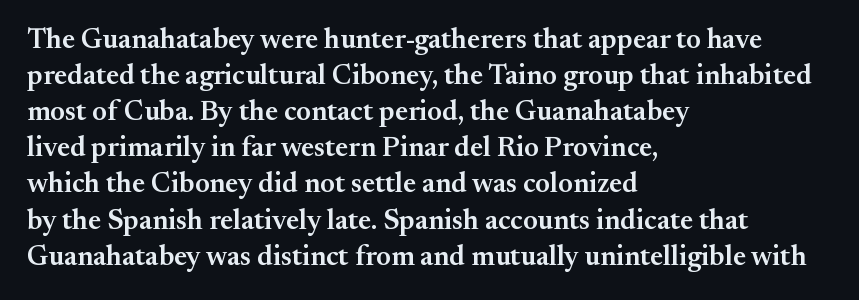
The image shows 28 px semibold serif type, upright; set left-aligned, normal line spacing (1.29x), normal letter spacing, not underlined; medium stroke contrast and a small x-height.
